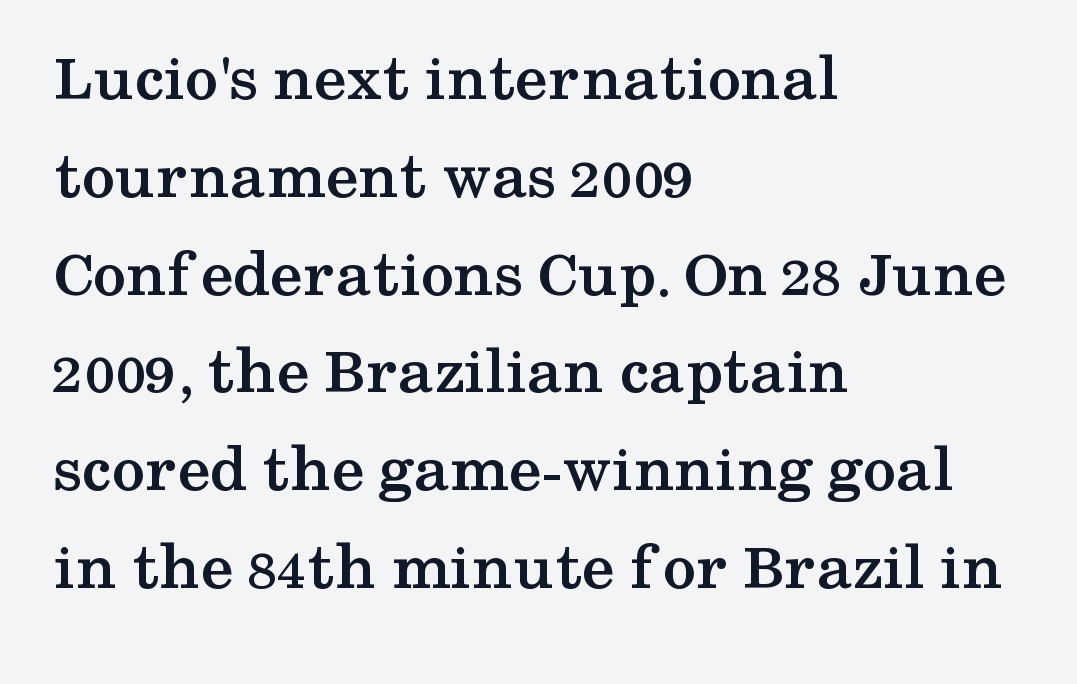
{"serif": "yes", "italic": "no", "bold": "yes", "weight": "semibold", "width": "wide", "stroke_contrast": "medium", "x_height": "medium", "monospaced": "no", "underline": "no", "align": "left", "line_spacing": "normal", "line_spacing_ratio": 1.46, "letter_spacing": "normal", "letter_spacing_em": 0.0, "glyph_px": 67}
